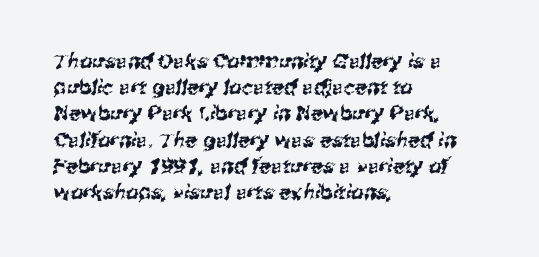
Q: Is the text underlined? A: No.
Q: How is the paragraph aligned? A: Left-aligned.
Q: Is the spacing between letters normal or unusually wide? A: Normal.
Q: Is the spacing between lines tight, normal or loose? A: Normal.
